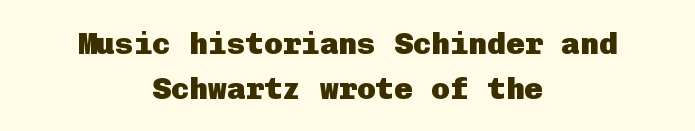
The image shows 31 px heavy sans-serif type, upright; set centered, normal line spacing (1.44x), normal letter spacing, not underlined; low stroke contrast and a medium x-height.
